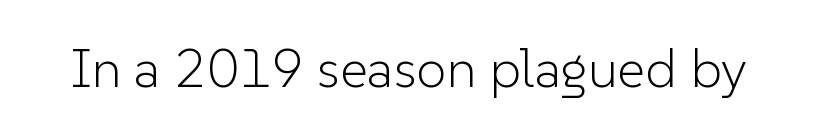
{"serif": "no", "italic": "no", "bold": "no", "weight": "light", "width": "normal", "stroke_contrast": "low", "x_height": "medium", "monospaced": "no", "underline": "no", "letter_spacing": "normal", "letter_spacing_em": 0.0, "glyph_px": 54}
